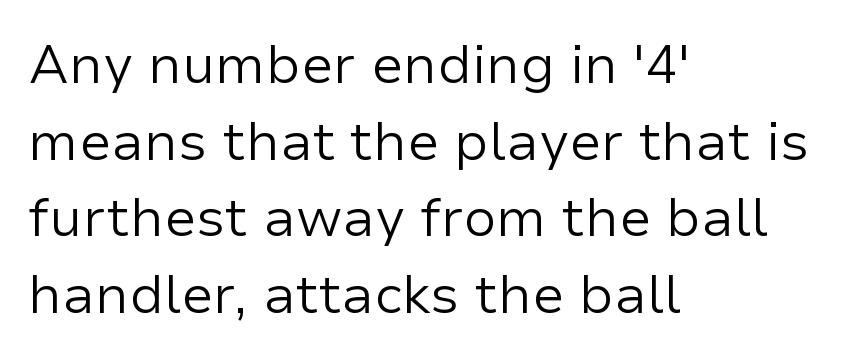
Q: Is the text bold? A: No.
Q: Is the text italic (slanted)? A: No, it is upright.
Q: Is the typeface a serif or a sans-serif typeface? A: Sans-serif.
Q: Is the text underlined? A: No.
Q: How is the paragraph aligned? A: Left-aligned.
Q: Is the spacing between letters normal or unusually wide? A: Normal.
Q: Is the spacing between lines tight, normal or loose? A: Normal.
Q: Width (condensed, normal, or wide)? A: Normal.
Q: Stroke contrast? A: Low.
Q: x-height? A: Medium.
Q: Monospaced? A: No.
